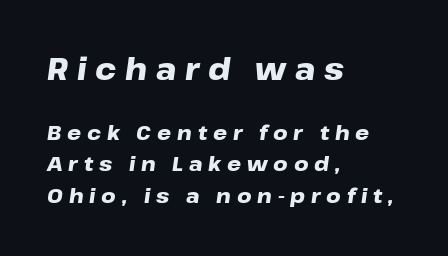
Two sizes are in play, and the larger belongs to the first block. Varying glyph widths throughout — classic text-font behaviour. Lines of text with bare space underneath. Bold? Absolutely — the strokes are thick and heavy.
